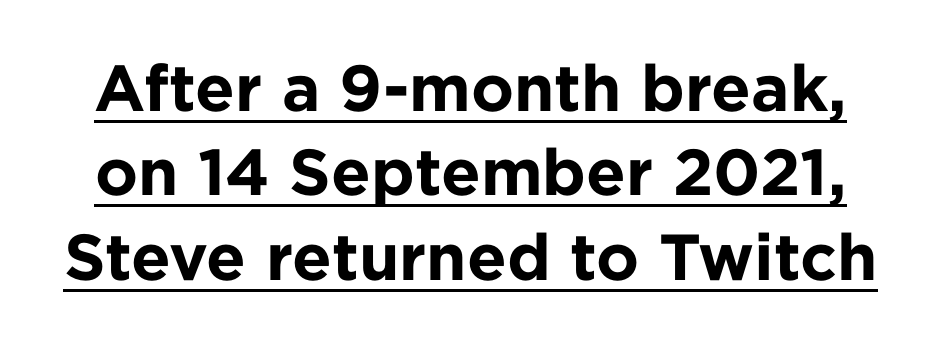
The image shows 65 px bold sans-serif type, upright; set normal line spacing (1.3x), normal letter spacing, underlined; low stroke contrast and a medium x-height.
